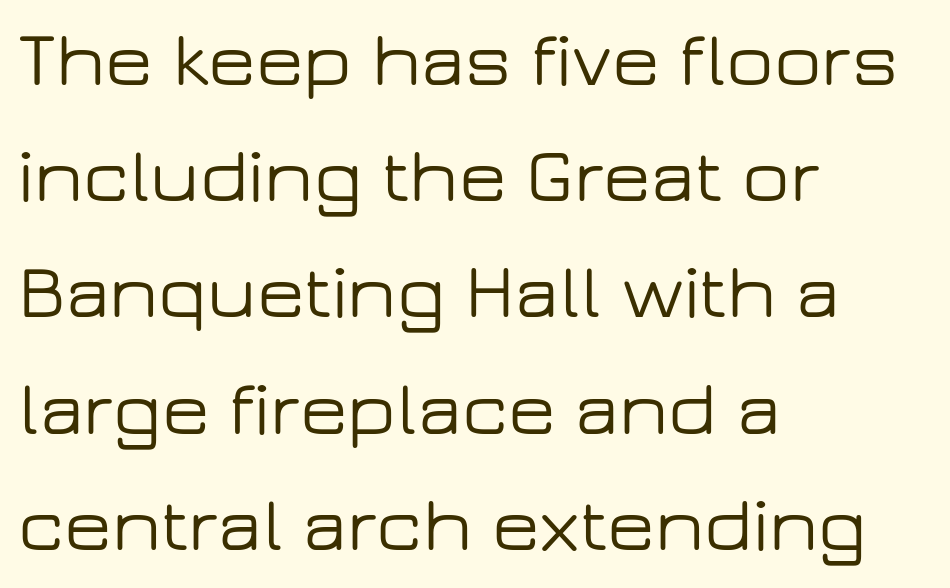
The image shows 78 px wide sans-serif type, upright; set left-aligned, normal line spacing (1.49x), normal letter spacing, not underlined; low stroke contrast and a medium x-height.
